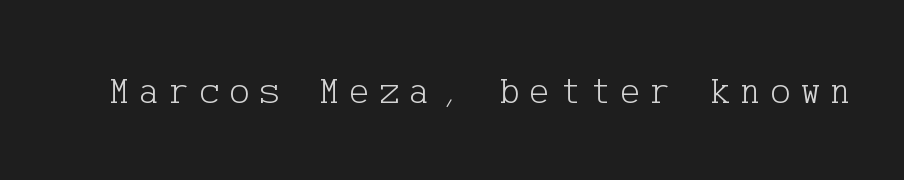
The image shows 38 px light serif type, upright; set unusually wide letter spacing (+0.26 em), not underlined; low stroke contrast and a medium x-height.
